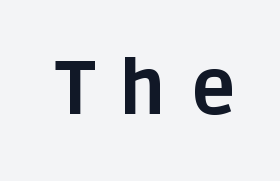
{"serif": "no", "italic": "no", "bold": "yes", "weight": "bold", "width": "normal", "stroke_contrast": "low", "x_height": "large", "monospaced": "no", "underline": "no", "letter_spacing": "wide", "letter_spacing_em": 0.34, "glyph_px": 75}
